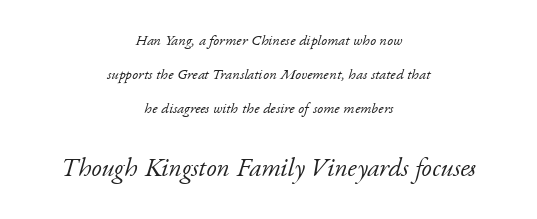
A light-to-regular cut is what we see here. Glyph-to-glyph distance matches everyday printed text. The axis of the letterforms is tilted away from vertical. Compare the two chunks: the lower has the greater cap height. In CSS terms this would be text-align: center.
